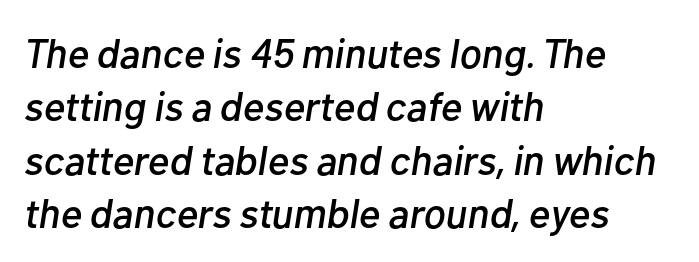
A clean baseline with only descenders dipping below it. This sample has the flowing, uneven cadence of proportional lettering. The letterforms sit shoulder to shoulder at normal distance. Posture: slanted.
